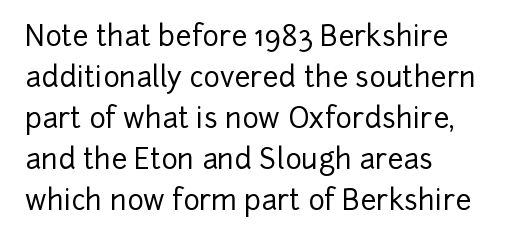
Q: Is the text italic (slanted)? A: No, it is upright.
Q: Is the typeface a serif or a sans-serif typeface? A: Sans-serif.
Q: Is the text underlined? A: No.
Q: How is the paragraph aligned? A: Left-aligned.
Q: Is the spacing between letters normal or unusually wide? A: Normal.
Q: Is the spacing between lines tight, normal or loose? A: Normal.
Q: Width (condensed, normal, or wide)? A: Normal.
Q: Stroke contrast? A: Low.
Q: x-height? A: Medium.
Q: Monospaced? A: No.
